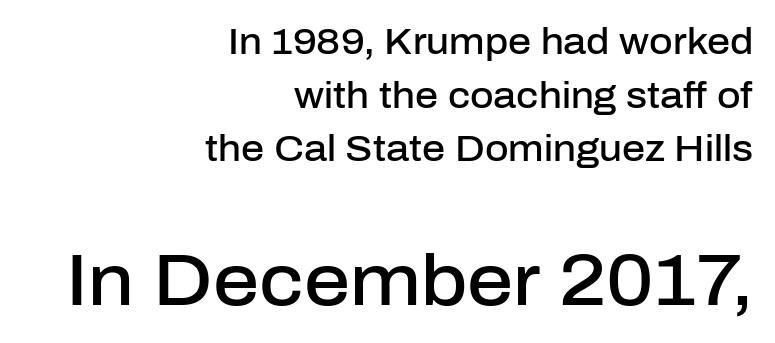
This rendering features lettering with no underline. Characters remain perfectly vertical along every line. Notice how descenders clear the ascenders below comfortably — that's standard leading. The face used here is a semibold: visibly heavier than regular, lighter than bold. You could call the tracking neutral — neither tight nor loose.
